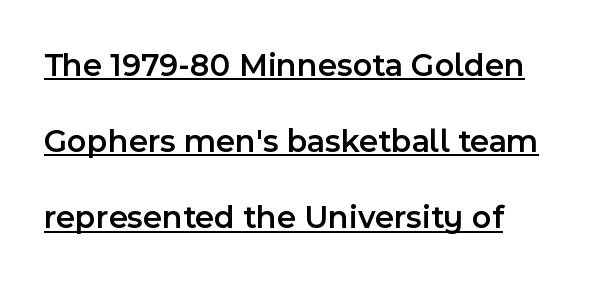
The image shows 33 px semibold sans-serif type, upright; set loose line spacing (2.31x), normal letter spacing, underlined; a medium x-height.
